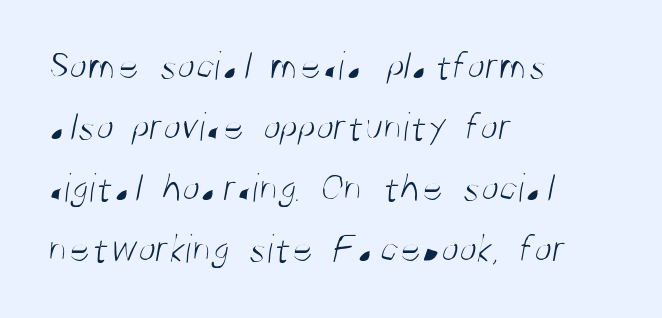
Q: Is the text bold? A: No.
Q: Is the typeface a serif or a sans-serif typeface? A: Sans-serif.
Q: Is the text underlined? A: No.
Q: How is the paragraph aligned? A: Left-aligned.
Q: Is the spacing between letters normal or unusually wide? A: Normal.
Q: Is the spacing between lines tight, normal or loose? A: Normal.
Q: Width (condensed, normal, or wide)? A: Condensed.
Q: Stroke contrast? A: Medium.
Q: x-height? A: Large.
Q: Monospaced? A: No.
